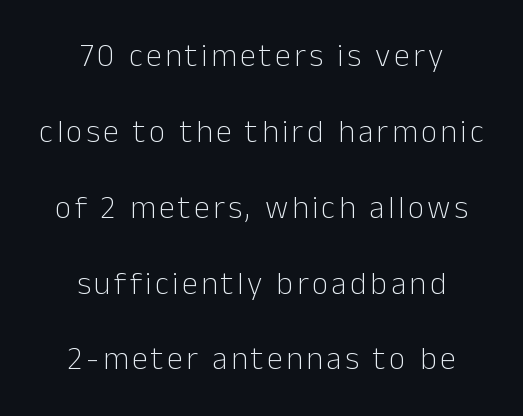
Q: Is the text bold? A: No.
Q: Is the text italic (slanted)? A: No, it is upright.
Q: Is the typeface a serif or a sans-serif typeface? A: Sans-serif.
Q: Is the text underlined? A: No.
Q: How is the paragraph aligned? A: Centered.
Q: Is the spacing between lines tight, normal or loose? A: Loose.
Q: Width (condensed, normal, or wide)? A: Normal.
Q: Stroke contrast? A: Low.
Q: x-height? A: Medium.
Q: Monospaced? A: No.
